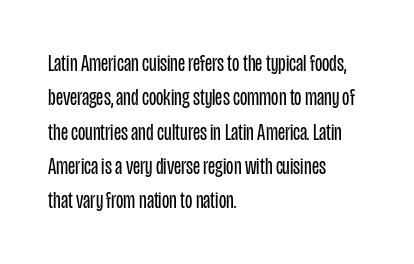
Vertical stems look standard width or narrower in stroke. Default kerning and tracking; the words read as compact shapes. These lines are set flush left with a ragged right edge. The baseline area is clear.
